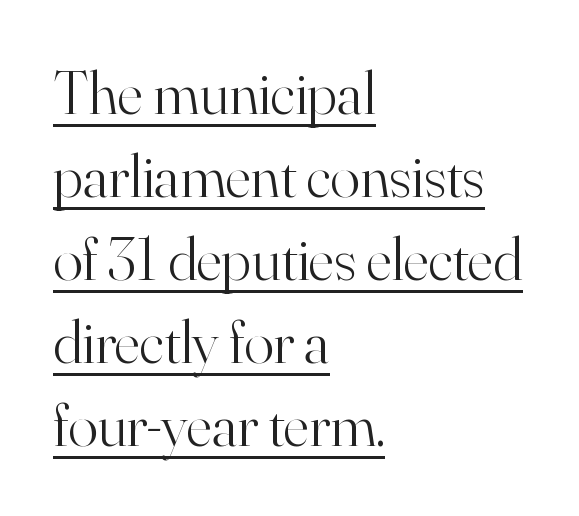
Q: Is the text bold? A: No.
Q: Is the text italic (slanted)? A: No, it is upright.
Q: Is the typeface a serif or a sans-serif typeface? A: Serif.
Q: Is the text underlined? A: Yes.
Q: How is the paragraph aligned? A: Left-aligned.
Q: Is the spacing between letters normal or unusually wide? A: Normal.
Q: Is the spacing between lines tight, normal or loose? A: Normal.
Q: Width (condensed, normal, or wide)? A: Normal.
Q: Stroke contrast? A: High.
Q: x-height? A: Small.
Q: Monospaced? A: No.
